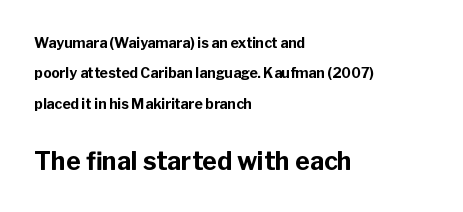
Of the two passages, the one underneath uses the larger point size. Strokes here are thick enough to call this a true bold. Does the leading feel generous? Absolutely, it's lavish. The horizontal fit of the characters is conventional and even. These lines are set flush left with a ragged right edge.
